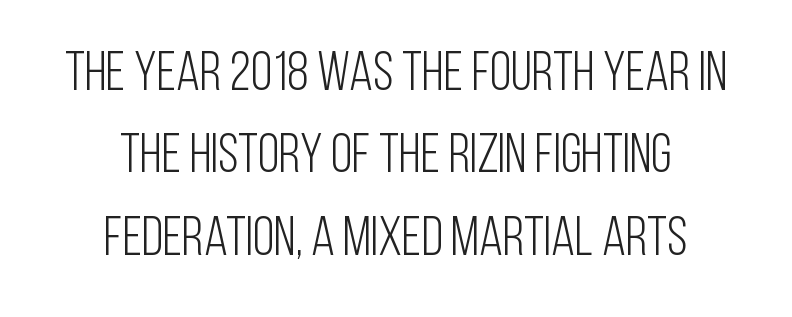
{"serif": "no", "italic": "no", "bold": "no", "weight": "light", "width": "condensed", "stroke_contrast": "low", "x_height": "large", "monospaced": "no", "underline": "no", "align": "center", "line_spacing": "normal", "line_spacing_ratio": 1.5, "letter_spacing": "normal", "letter_spacing_em": 0.0, "glyph_px": 55}
